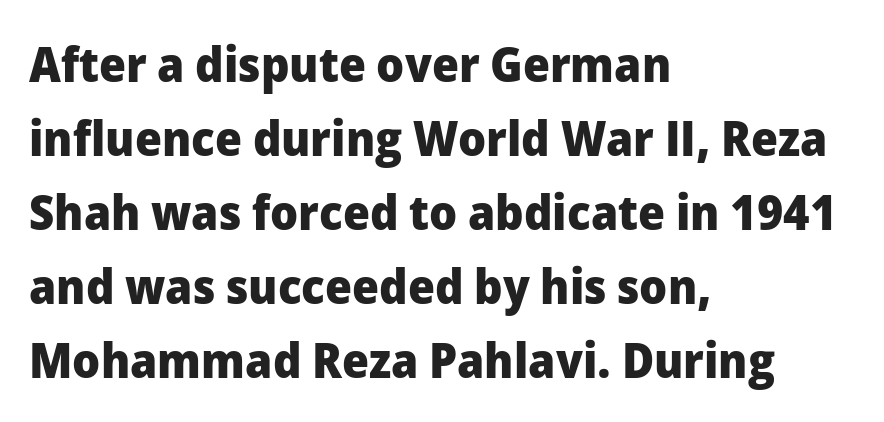
The ragged edge is on the right, which tells us the setting is flush left. A full-strength bold gives these letters their thick strokes. How are the letters spaced? Ordinarily, with no added tracking. Type style note: lacks serifs. The letters stand upright; this is a roman face.
